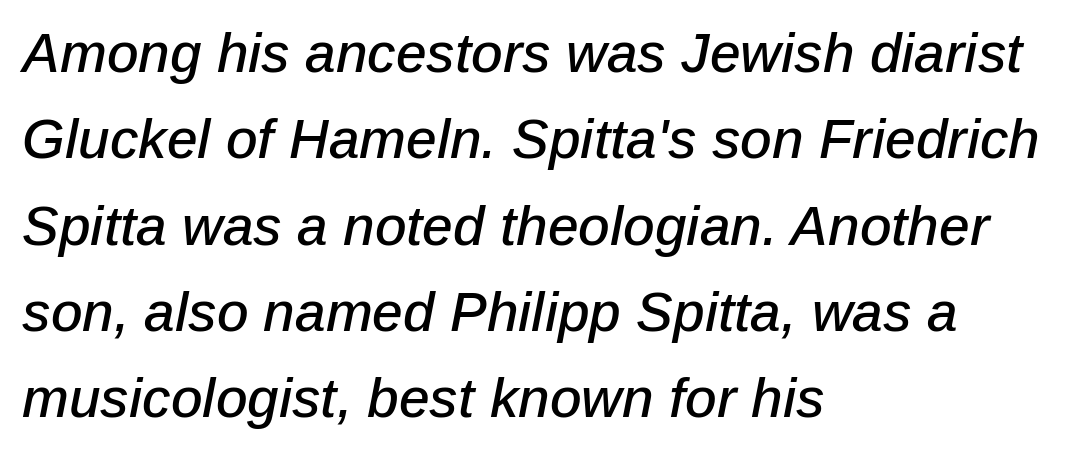
The image shows 55 px text type, italic (leaning right); set left-aligned, normal line spacing (1.57x), normal letter spacing, not underlined; low stroke contrast and a medium x-height.
